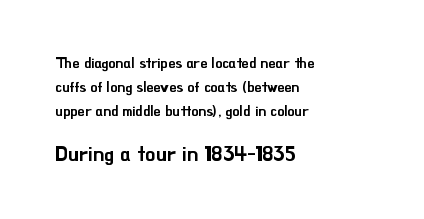
Typesetter's note — lower block bumped up in size, upper block left smaller. The setting favours the left margin, as ordinary paragraphs usually do. There is no visible air inserted between adjacent glyphs. In terms of posture, this sample is upright. Plain, unruled lines of type.
